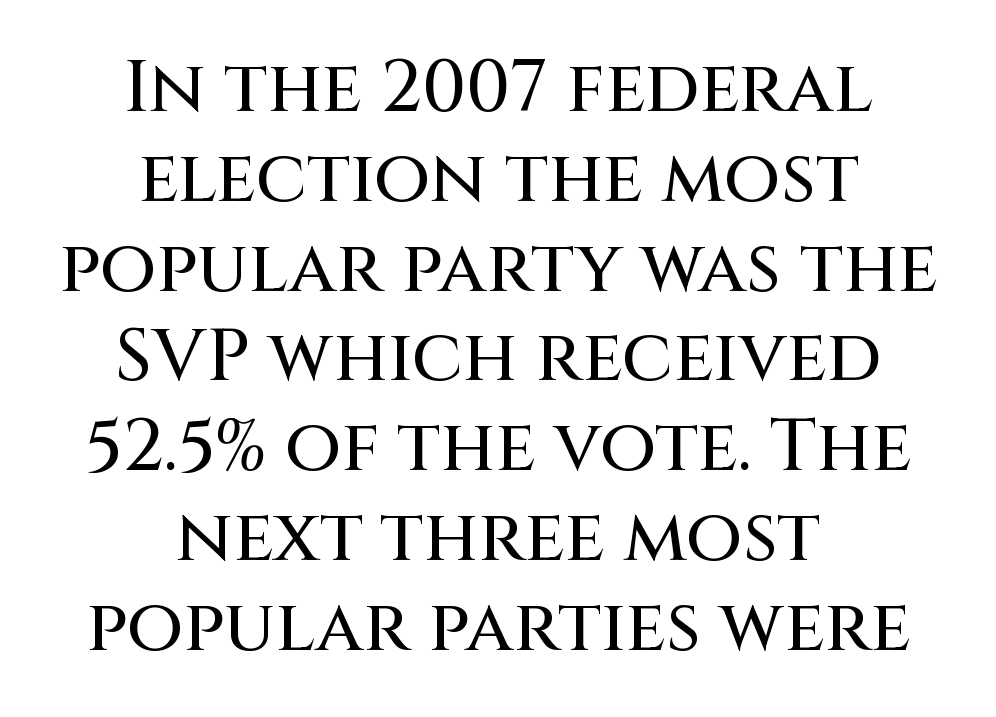
The image shows 73 px sans-serif type, upright; set centered, line spacing 1.23x, normal letter spacing, not underlined; medium stroke contrast and a large x-height.
